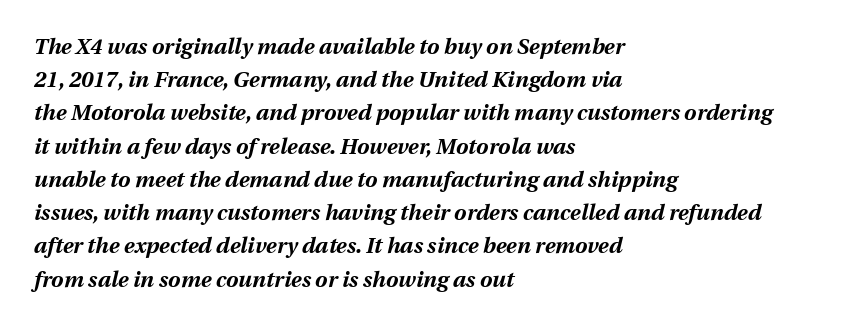
Q: Is the text bold? A: Yes.
Q: Is the text italic (slanted)? A: Yes, it leans right by about 12 degrees.
Q: Is the text underlined? A: No.
Q: How is the paragraph aligned? A: Left-aligned.
Q: Is the spacing between letters normal or unusually wide? A: Normal.
Q: Is the spacing between lines tight, normal or loose? A: Normal.
